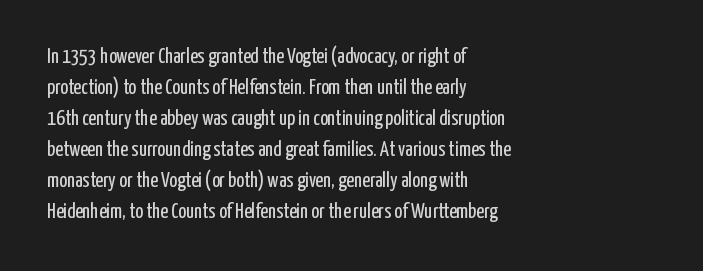
The image shows 21 px text type, upright; set left-aligned, normal line spacing (1.48x), normal letter spacing, not underlined.
